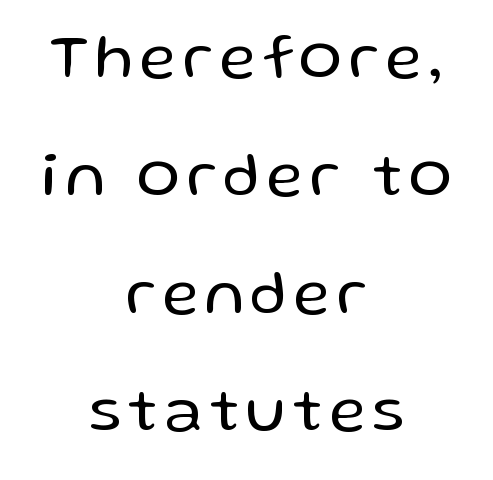
Note the varied advance widths — an 'i' is clearly narrower than an 'm'. The setting favours the middle, as headings and verse often do. Does the lettering tilt? It doesn't — this is upright. The passage shown is not bold in any degree. The face used here is a sans, in the tradition of grotesques and geometrics. The area under the type is left untouched.
